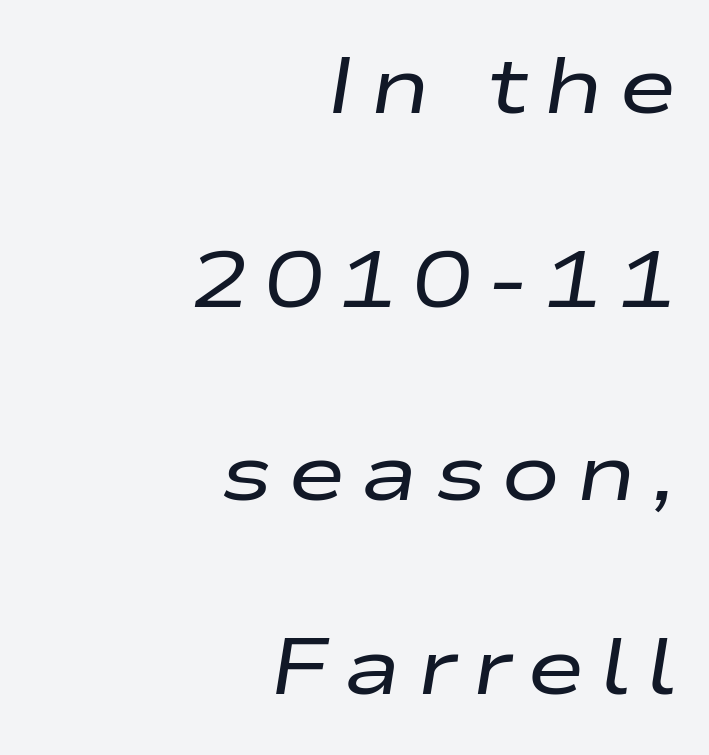
Q: Is the text bold? A: No.
Q: Is the text italic (slanted)? A: Yes, it leans right by about 9 degrees.
Q: Is the text underlined? A: No.
Q: How is the paragraph aligned? A: Right-aligned.
Q: Is the spacing between lines tight, normal or loose? A: Loose.
Q: Width (condensed, normal, or wide)? A: Wide.
Q: Stroke contrast? A: Low.
Q: x-height? A: Medium.
Q: Monospaced? A: No.
